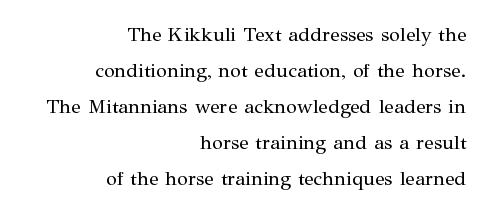
The image shows 20 px text type, upright; set right-aligned, line spacing 1.8x, normal letter spacing, not underlined.
